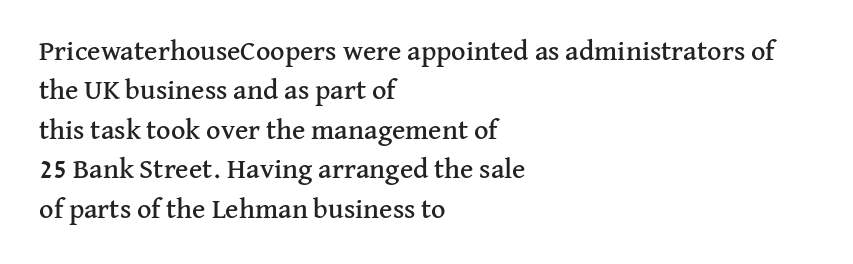
The image shows 28 px serif type, upright; set left-aligned, normal line spacing (1.41x), normal letter spacing, not underlined; medium stroke contrast and a medium x-height.
